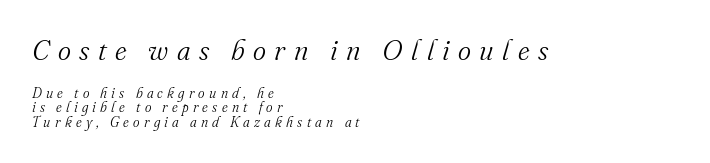
The image shows 28 px light serif type, italic (leaning right); set left-aligned, tight line spacing (1.04x), unusually wide letter spacing (+0.3 em), not underlined; the first (top) block is 2.0x larger; medium stroke contrast and a small x-height.
